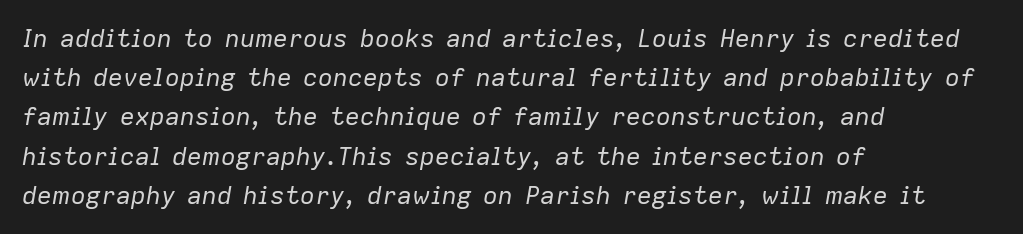
{"italic": "yes", "lean": "right", "slant_degrees": 9, "bold": "no", "underline": "no", "align": "left", "line_spacing": "normal", "line_spacing_ratio": 1.57, "letter_spacing": "normal", "letter_spacing_em": 0.0, "glyph_px": 25}
